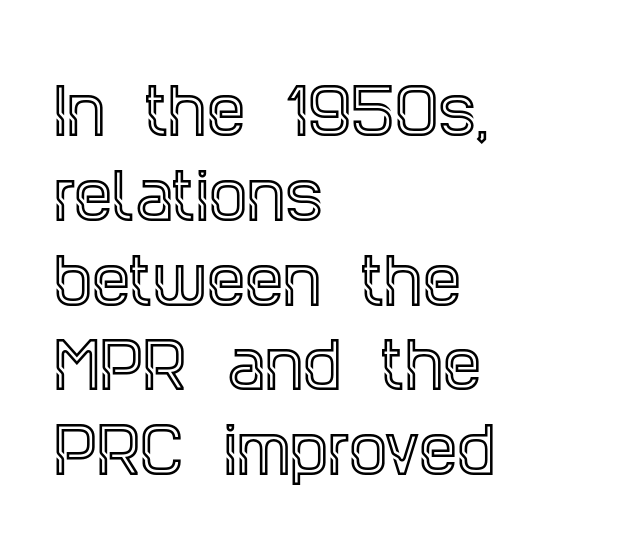
The image shows 61 px condensed serif type, upright; set left-aligned, normal line spacing (1.39x), normal letter spacing, not underlined; a large x-height.
